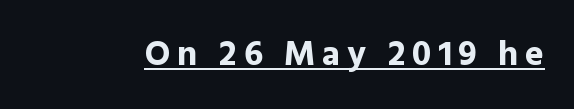
Q: Is the text bold? A: Yes.
Q: Is the text italic (slanted)? A: No, it is upright.
Q: Is the typeface a serif or a sans-serif typeface? A: Sans-serif.
Q: Is the text underlined? A: Yes.
Q: Width (condensed, normal, or wide)? A: Normal.
Q: x-height? A: Medium.
Q: Monospaced? A: No.
